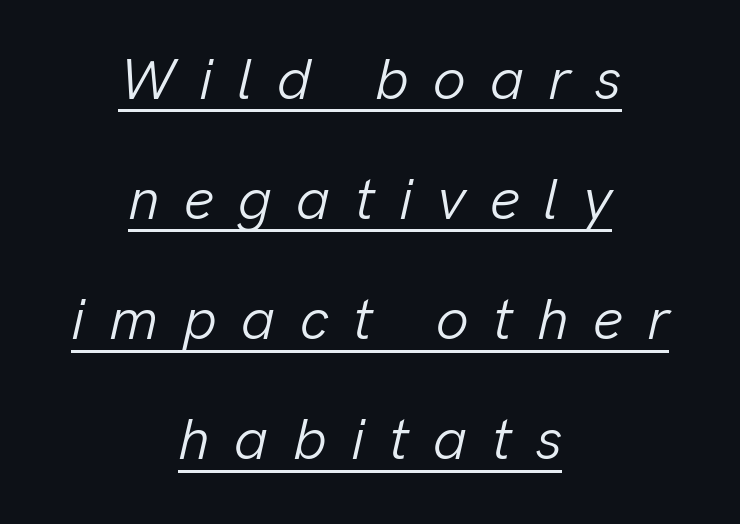
The image shows 58 px light type, italic (leaning right); set centered, loose line spacing (2.07x), unusually wide letter spacing (+0.42 em), underlined; low stroke contrast and a medium x-height.
